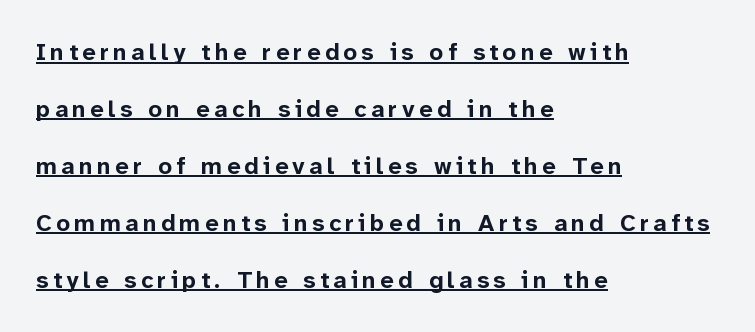
The image shows 24 px bold type, upright; set left-aligned, loose line spacing (2.37x), underlined.
